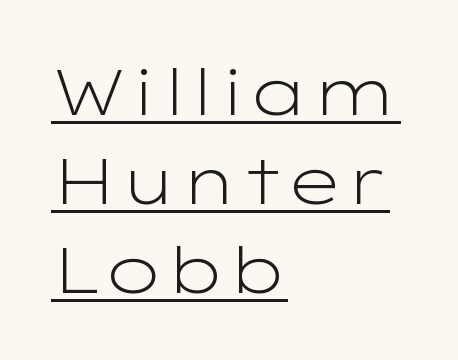
The image shows 64 px light, wide sans-serif type, upright; set left-aligned, normal line spacing (1.39x), normal letter spacing, underlined; low stroke contrast and a medium x-height.
